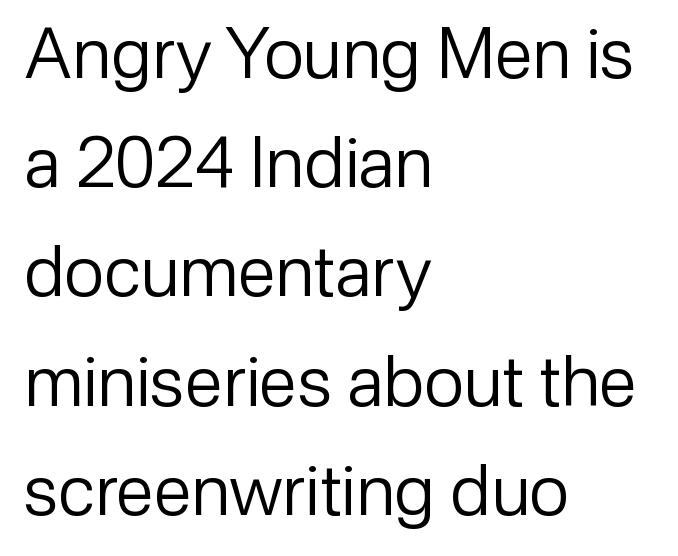
Q: Is the text bold? A: No.
Q: Is the text italic (slanted)? A: No, it is upright.
Q: Is the typeface a serif or a sans-serif typeface? A: Sans-serif.
Q: Is the text underlined? A: No.
Q: How is the paragraph aligned? A: Left-aligned.
Q: Is the spacing between letters normal or unusually wide? A: Normal.
Q: Is the spacing between lines tight, normal or loose? A: Normal.
Q: Width (condensed, normal, or wide)? A: Normal.
Q: Stroke contrast? A: Low.
Q: x-height? A: Medium.
Q: Monospaced? A: No.
